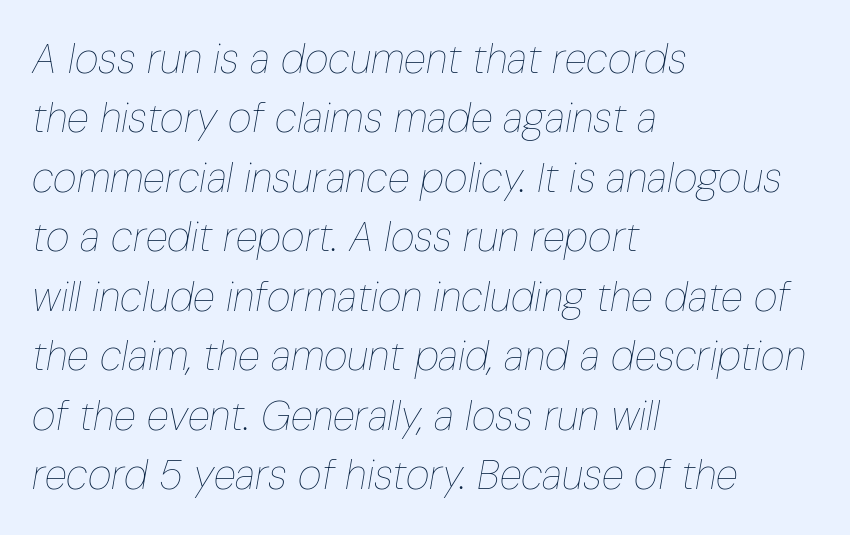
The image shows 41 px thin, condensed type, italic (leaning right); set left-aligned, normal line spacing (1.45x), normal letter spacing, not underlined; low stroke contrast and a medium x-height.
